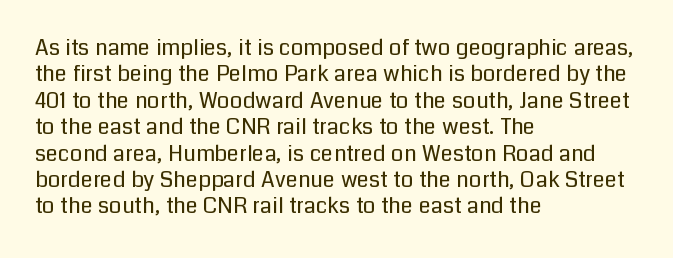
{"italic": "no", "bold": "no", "underline": "no", "align": "left", "line_spacing_ratio": 1.2, "letter_spacing": "normal", "letter_spacing_em": 0.0, "glyph_px": 22}
